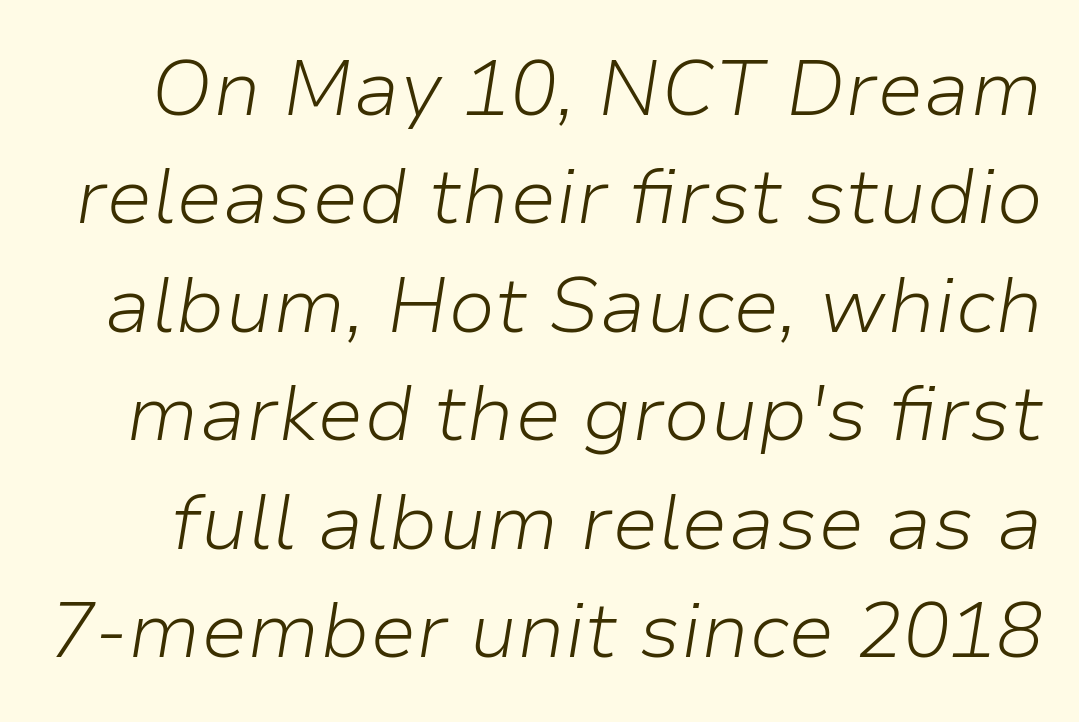
The image shows 78 px light type, italic (leaning right); set normal line spacing (1.39x), normal letter spacing, not underlined; low stroke contrast and a medium x-height.
